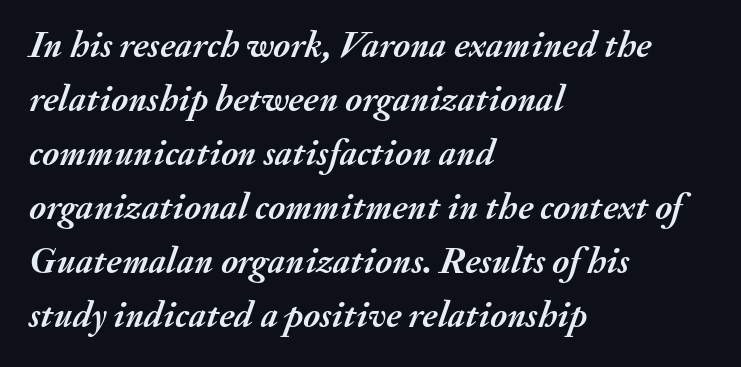
Q: Is the text bold? A: Yes.
Q: Is the text italic (slanted)? A: Yes, it leans right by about 20 degrees.
Q: Is the text underlined? A: No.
Q: How is the paragraph aligned? A: Left-aligned.
Q: Is the spacing between letters normal or unusually wide? A: Normal.
Q: Is the spacing between lines tight, normal or loose? A: Normal.
Q: Width (condensed, normal, or wide)? A: Normal.
Q: Stroke contrast? A: Medium.
Q: x-height? A: Small.
Q: Monospaced? A: No.
